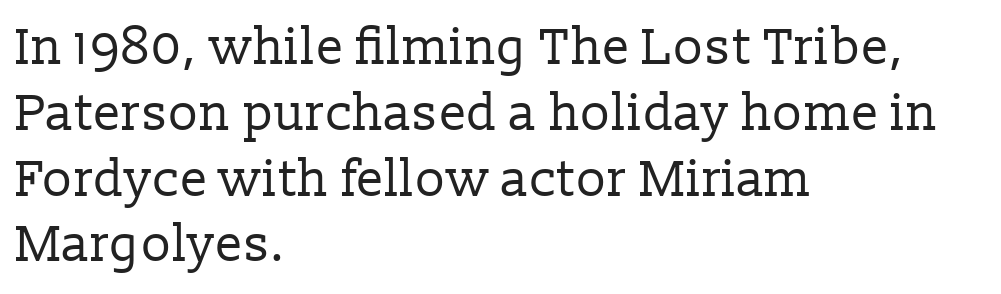
{"serif": "yes", "italic": "no", "bold": "no", "weight": "regular", "width": "normal", "stroke_contrast": "low", "x_height": "medium", "monospaced": "no", "underline": "no", "align": "left", "line_spacing": "normal", "line_spacing_ratio": 1.29, "letter_spacing": "normal", "letter_spacing_em": 0.0, "glyph_px": 51}
